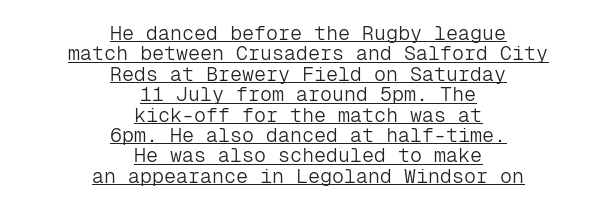
The image shows 20 px text type, upright; set centered, tight line spacing (1.02x), normal letter spacing, underlined.
